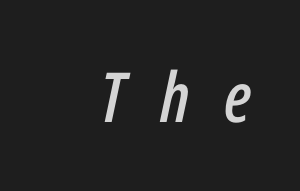
Posture: slanted. Descenders hang freely into open space. The letterforms stand isolated, each surrounded by extra space. If you drew a ruler down the right edge, every line would touch it. Do the characters align in a grid? No, the font is proportional.
